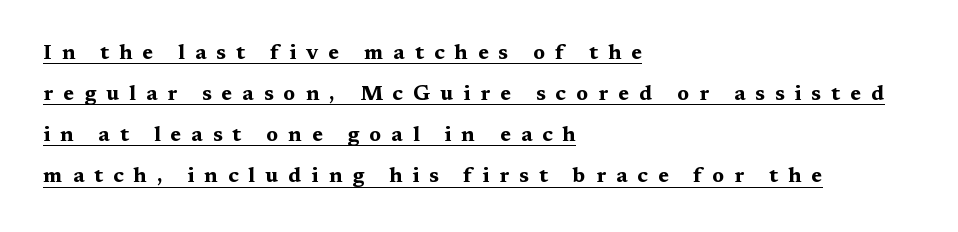
{"italic": "no", "bold": "yes", "underline": "yes", "align": "left", "line_spacing": "loose", "line_spacing_ratio": 1.96, "letter_spacing": "wide", "letter_spacing_em": 0.48, "glyph_px": 21}
